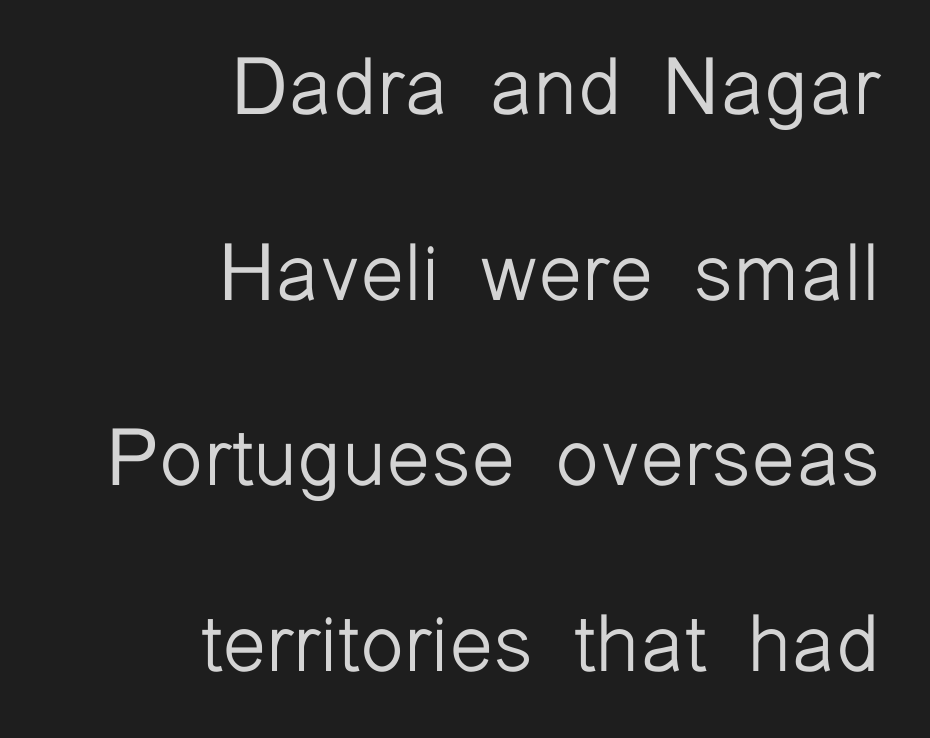
The image shows 80 px light sans-serif type, upright; set right-aligned, loose line spacing (2.32x), normal letter spacing, not underlined; low stroke contrast and a medium x-height.
